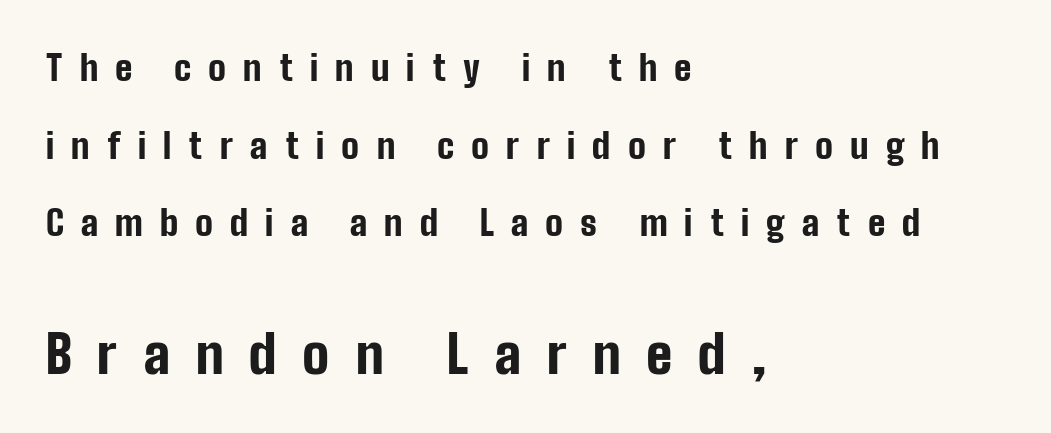
Q: Is the text bold? A: Yes.
Q: Is the text italic (slanted)? A: No, it is upright.
Q: Is the typeface a serif or a sans-serif typeface? A: Sans-serif.
Q: Is the text underlined? A: No.
Q: How is the paragraph aligned? A: Left-aligned.
Q: Is the spacing between letters normal or unusually wide? A: Unusually wide.
Q: Is the spacing between lines tight, normal or loose? A: Loose.
Q: Which block of text is set in a larger size, the first (top) or the second (bottom)? A: The second (bottom) one.
Q: Width (condensed, normal, or wide)? A: Condensed.
Q: Stroke contrast? A: Low.
Q: x-height? A: Medium.
Q: Monospaced? A: No.
